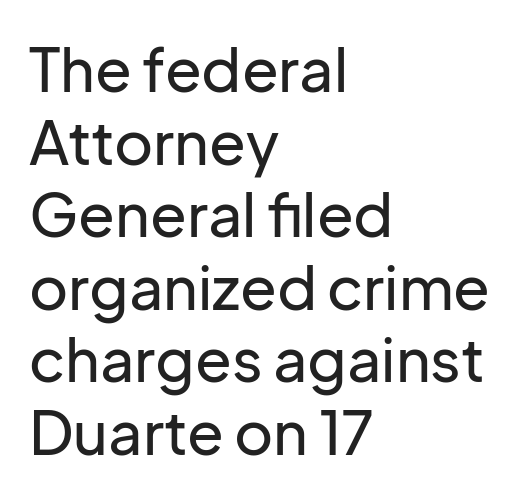
The image shows 60 px sans-serif type, upright; set left-aligned, line spacing 1.21x, normal letter spacing, not underlined; low stroke contrast and a medium x-height.
